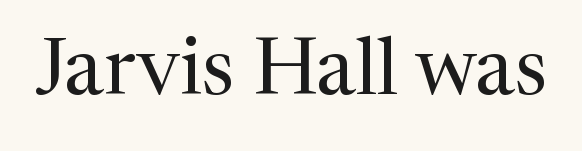
Bare-footed words on every line. The tracking reads as untouched default to a designer's eye. Is this a fixed-width face? No — the glyphs have proportional, varying widths. The face looks like a standard text weight, possibly lighter. Type style note: has serifs. If you drew a line through each stem, it would be perfectly vertical.
